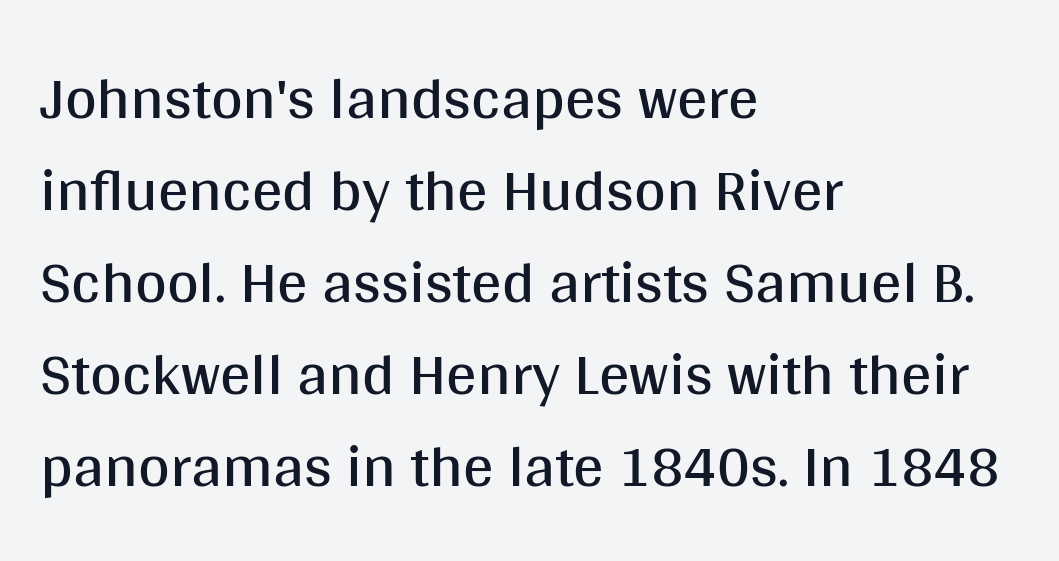
{"serif": "no", "italic": "no", "bold": "no", "weight": "regular", "width": "normal", "stroke_contrast": "medium", "x_height": "large", "monospaced": "no", "underline": "no", "align": "left", "line_spacing": "normal", "line_spacing_ratio": 1.51, "letter_spacing": "normal", "letter_spacing_em": 0.0, "glyph_px": 61}
